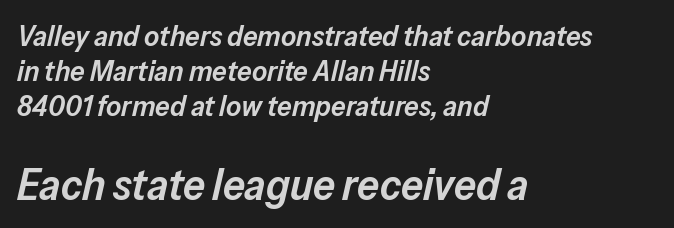
{"italic": "yes", "lean": "right", "slant_degrees": 13, "bold": "semi", "weight": "semibold", "width": "normal", "stroke_contrast": "low", "x_height": "medium", "monospaced": "no", "underline": "no", "align": "left", "line_spacing_ratio": 1.2, "letter_spacing": "normal", "letter_spacing_em": 0.0, "larger_block": "second", "size_ratio": 1.52, "glyph_px": 44}
